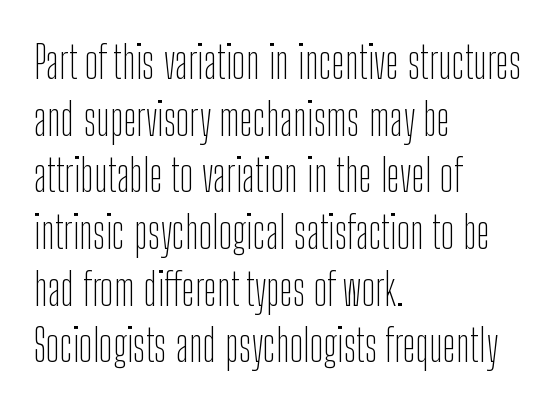
Here the designer chose a conventional face with non-uniform glyph widths. Is there any slant? The stems are plumb. Unbolded letterforms with no extra heft. Any mark beneath the type? The region is blank.
